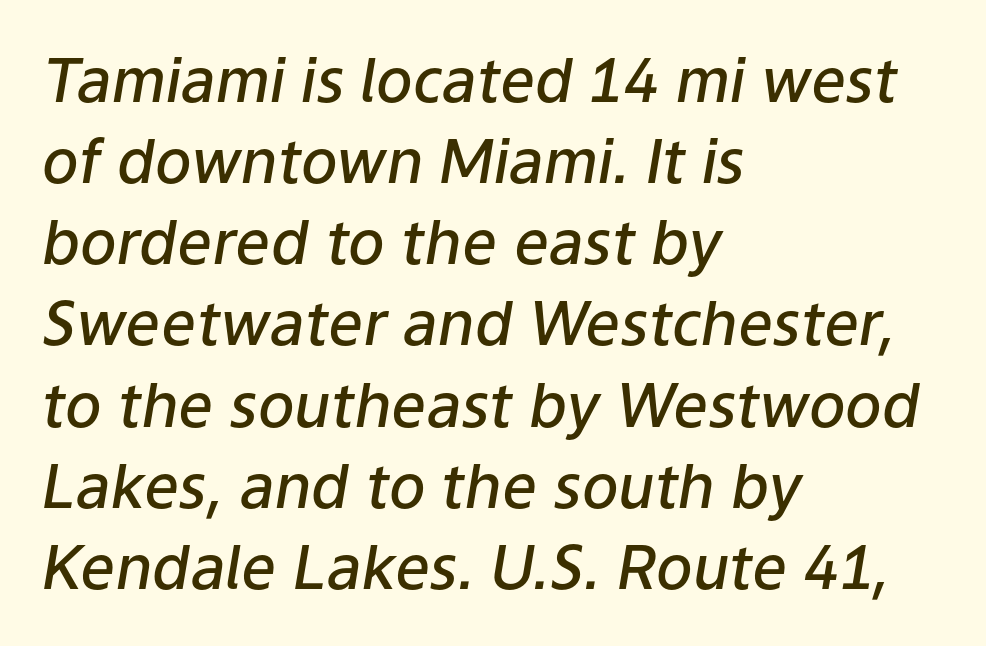
The image shows 61 px semibold type, italic (leaning right); set left-aligned, normal line spacing (1.33x), normal letter spacing, not underlined; low stroke contrast and a medium x-height.
